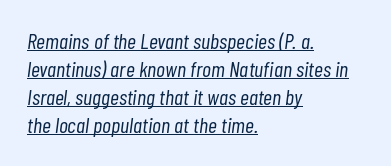
Glyph-to-glyph distance matches everyday printed text. Regular leading. The face used here has a pronounced slope to its letters. Alignment: flush left. Weight: not bold — regular or lighter.
